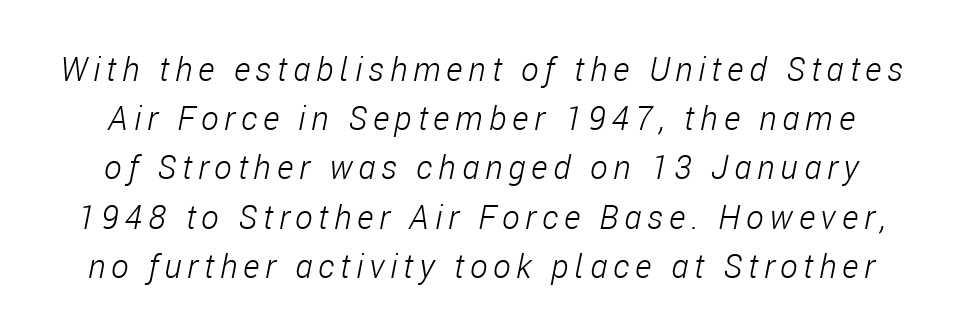
{"italic": "yes", "lean": "right", "slant_degrees": 11, "bold": "no", "weight": "light", "width": "condensed", "stroke_contrast": "low", "x_height": "medium", "monospaced": "no", "underline": "no", "line_spacing": "normal", "line_spacing_ratio": 1.49, "glyph_px": 33}
